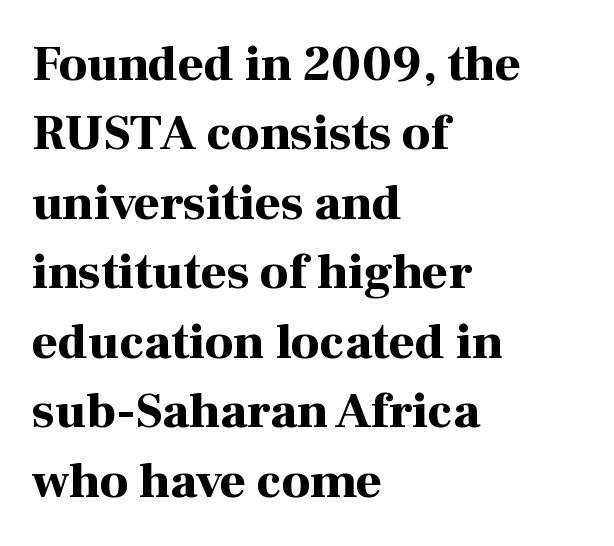
A roman cut, with each character standing at attention. Each line starts at the same left margin while the right side varies. The font is running at its bold setting. What stands out about the letter spacing? Nothing — it is the standard amount. The font family rendered here belongs to the serif group.
